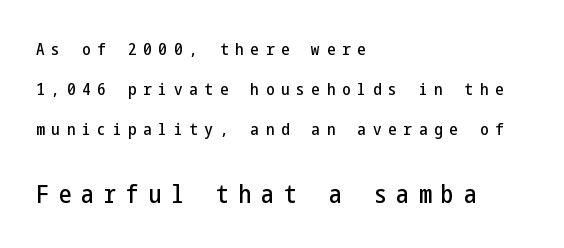
{"italic": "no", "underline": "no", "align": "left", "line_spacing": "loose", "line_spacing_ratio": 2.36, "letter_spacing": "wide", "letter_spacing_em": 0.4, "larger_block": "second", "size_ratio": 1.47, "glyph_px": 25}
